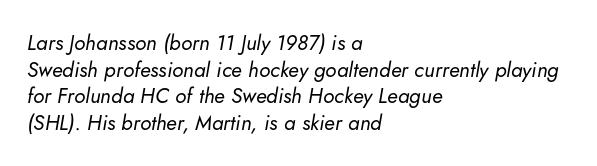
Q: Is the text bold? A: No.
Q: Is the text italic (slanted)? A: Yes, it leans right by about 5 degrees.
Q: Is the text underlined? A: No.
Q: How is the paragraph aligned? A: Left-aligned.
Q: Is the spacing between letters normal or unusually wide? A: Normal.
Q: Is the spacing between lines tight, normal or loose? A: Normal.
